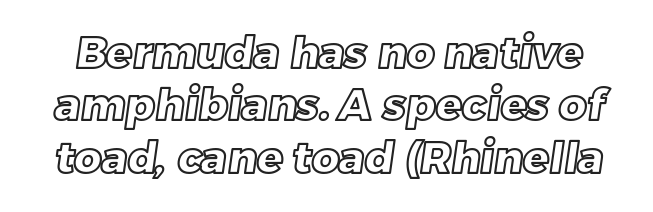
The image shows 43 px text type; set line spacing 1.22x, normal letter spacing, not underlined; a large x-height.
